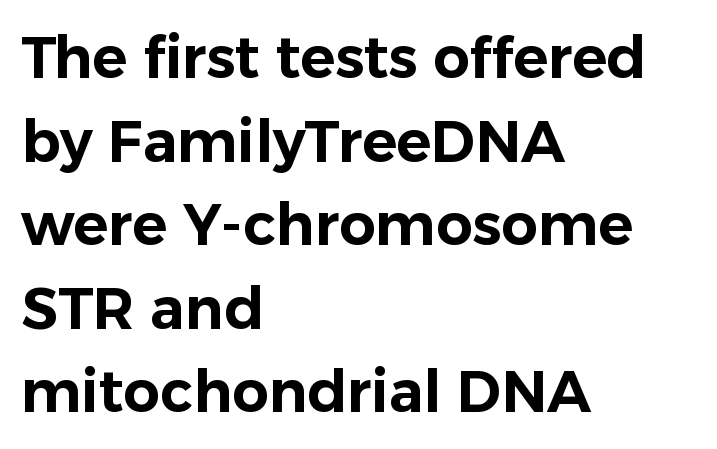
Q: Is the text italic (slanted)? A: No, it is upright.
Q: Is the typeface a serif or a sans-serif typeface? A: Sans-serif.
Q: Is the text underlined? A: No.
Q: How is the paragraph aligned? A: Left-aligned.
Q: Is the spacing between letters normal or unusually wide? A: Normal.
Q: Is the spacing between lines tight, normal or loose? A: Normal.
Q: Width (condensed, normal, or wide)? A: Normal.
Q: Stroke contrast? A: Low.
Q: x-height? A: Medium.
Q: Monospaced? A: No.
